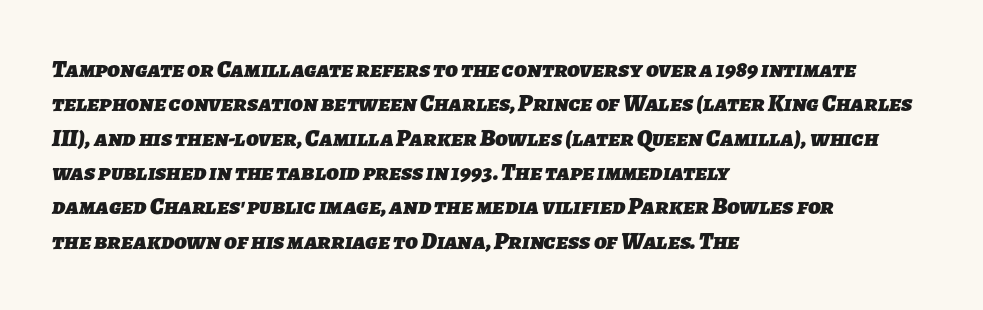
{"bold": "yes", "underline": "no", "align": "left", "line_spacing": "normal", "line_spacing_ratio": 1.43, "letter_spacing": "normal", "letter_spacing_em": 0.0, "glyph_px": 24}
